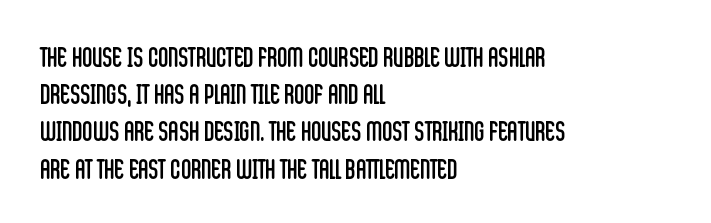
Ink coverage per letter is moderate at most. Is the block centered? No — it sits flush against the left margin. Just letters on the line, the space beneath them empty. The letterforms sit shoulder to shoulder at normal distance.
